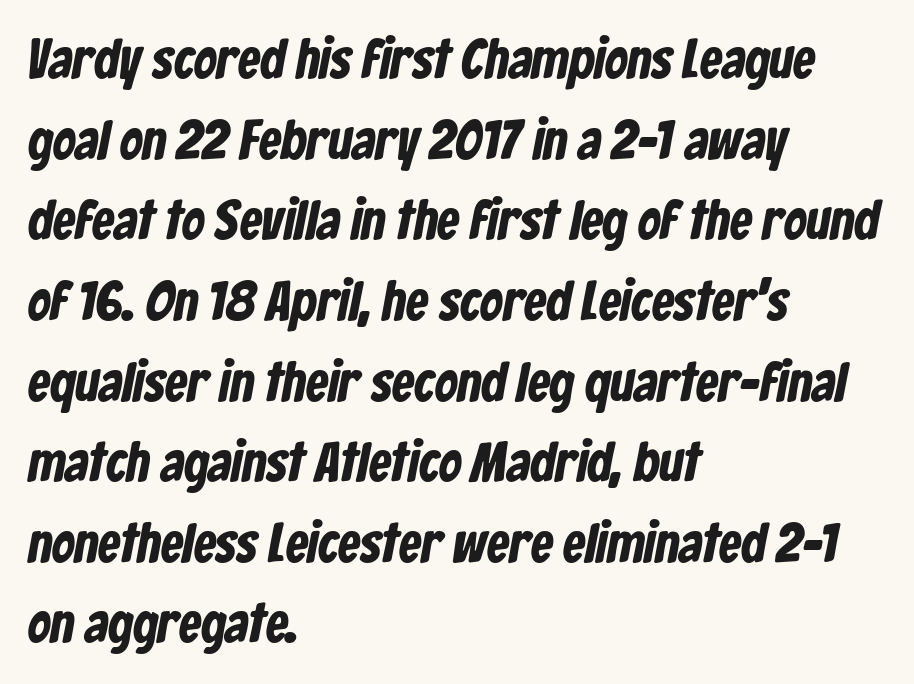
{"serif": "no", "width": "condensed", "stroke_contrast": "low", "x_height": "medium", "monospaced": "no", "underline": "no", "align": "left", "line_spacing": "normal", "line_spacing_ratio": 1.44, "letter_spacing": "normal", "letter_spacing_em": 0.0, "glyph_px": 56}
